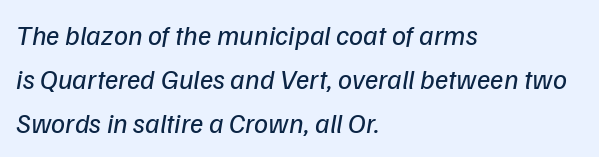
The image shows 28 px regular-weight type, italic (leaning right); set left-aligned, normal line spacing (1.58x), normal letter spacing, not underlined; low stroke contrast and a medium x-height.
